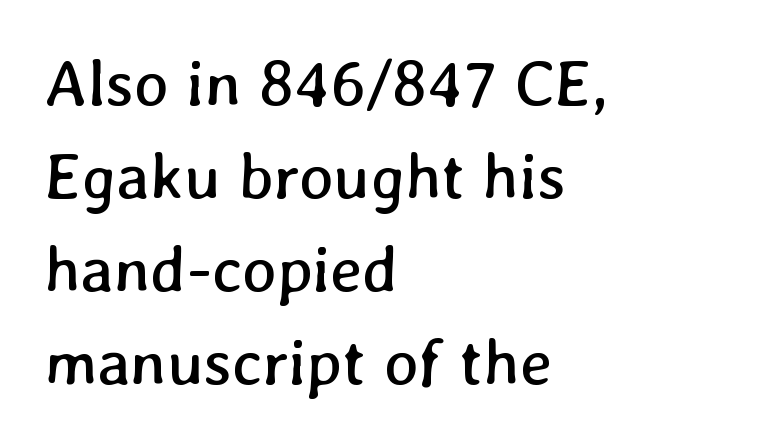
Q: Is the text bold? A: No.
Q: Is the text underlined? A: No.
Q: How is the paragraph aligned? A: Left-aligned.
Q: Is the spacing between letters normal or unusually wide? A: Normal.
Q: Is the spacing between lines tight, normal or loose? A: Normal.
Q: Width (condensed, normal, or wide)? A: Normal.
Q: Stroke contrast? A: Low.
Q: x-height? A: Medium.
Q: Monospaced? A: No.
